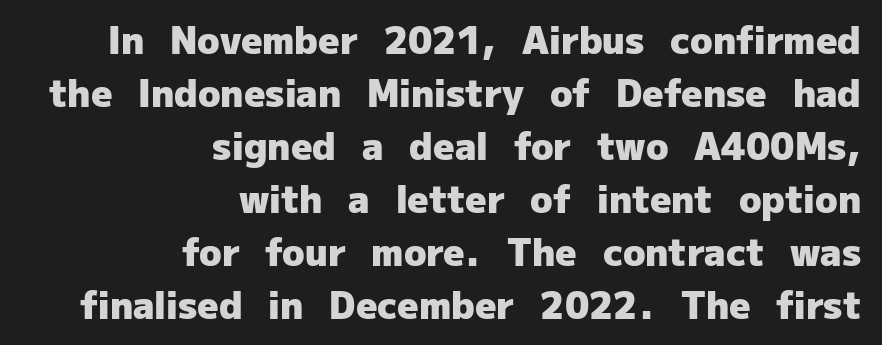
Whoever set this chose a conventional vertical rhythm. Check where the strokes stop: nothing finishes them off — pure sans. Spacing verdict: proportional, widths tailored to each character. The baseline area is clear. Every stem runs plumb, perpendicular to the baseline. Thick stems and heavy bowls — unmistakably bold.
